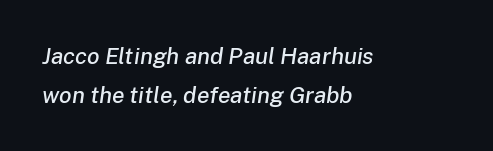
An italicized treatment has been applied to the whole sample. Teacher's note: observe the even left margin — that is flush-left alignment. Quick note: underline off. Rows of type keep a routine distance in the vertical direction.
